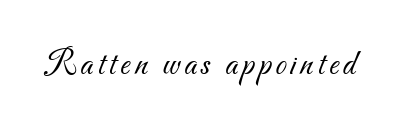
The image shows 36 px light sans-serif type; set not underlined; medium stroke contrast and a small x-height.
